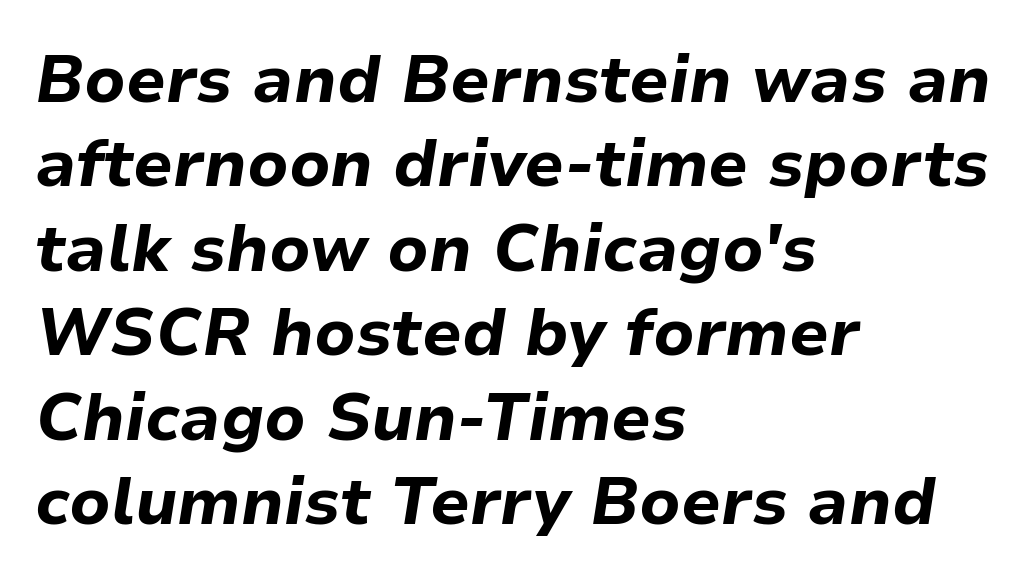
Q: Is the text bold? A: Yes.
Q: Is the text italic (slanted)? A: Yes, it leans right by about 9 degrees.
Q: Is the text underlined? A: No.
Q: How is the paragraph aligned? A: Left-aligned.
Q: Is the spacing between letters normal or unusually wide? A: Normal.
Q: Is the spacing between lines tight, normal or loose? A: Normal.
Q: Width (condensed, normal, or wide)? A: Normal.
Q: Stroke contrast? A: Low.
Q: x-height? A: Medium.
Q: Monospaced? A: No.
